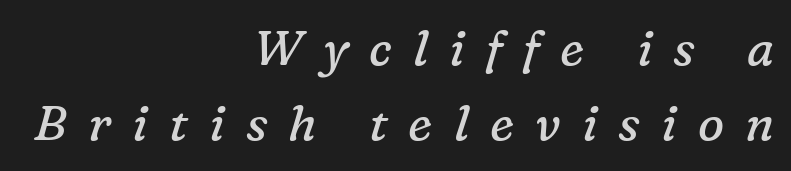
The image shows 49 px regular-weight serif type, italic (leaning right); set right-aligned, normal line spacing (1.54x), unusually wide letter spacing (+0.43 em), not underlined; low stroke contrast and a medium x-height.
